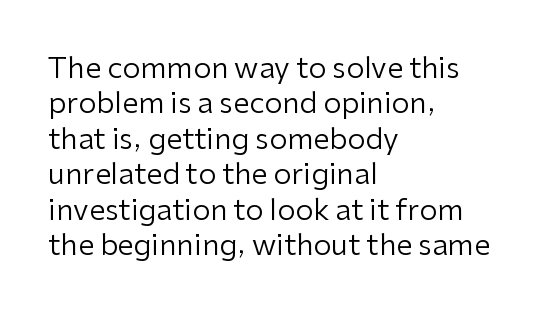
The image shows 29 px regular-weight sans-serif type, upright; set left-aligned, line spacing 1.22x, normal letter spacing, not underlined; low stroke contrast and a medium x-height.
